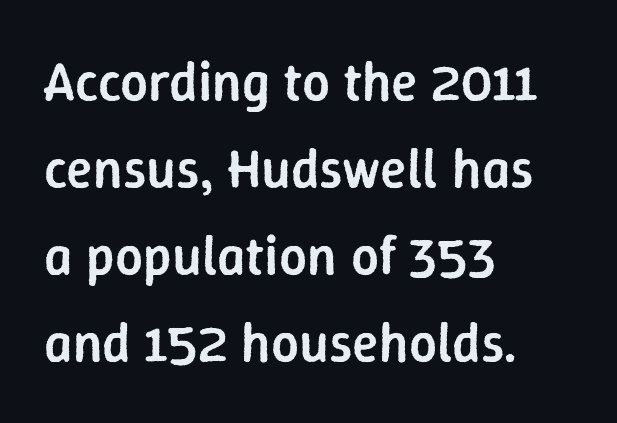
The image shows 55 px semibold sans-serif type, upright; set left-aligned, normal line spacing (1.58x), normal letter spacing, not underlined; low stroke contrast and a medium x-height.
